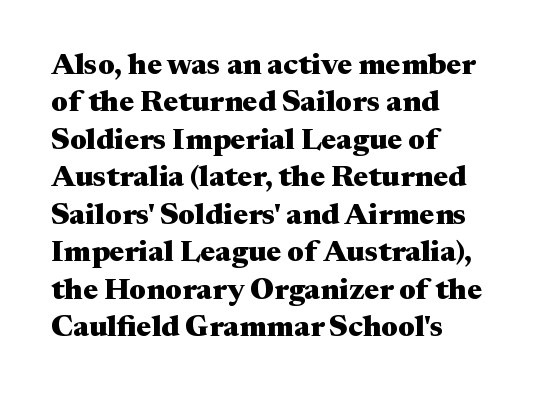
The image shows 30 px heavy, wide serif type, upright; set left-aligned, normal line spacing (1.25x), normal letter spacing, not underlined; medium stroke contrast and a medium x-height.
